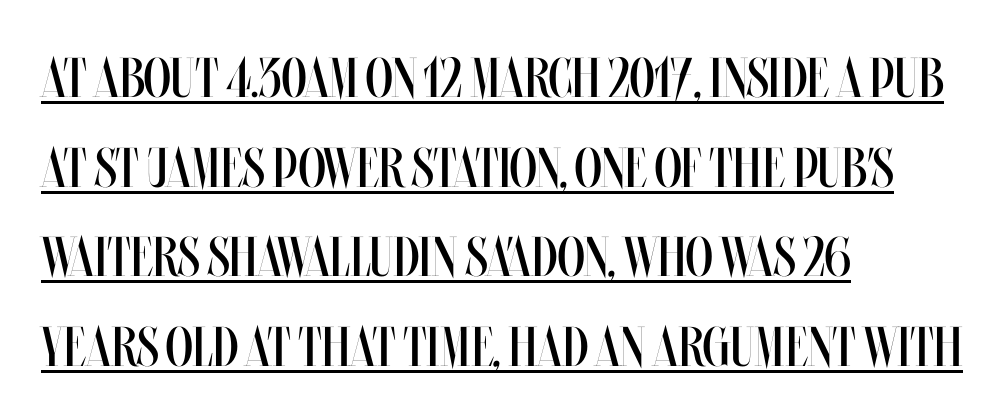
Q: Is the text bold? A: No.
Q: Is the text italic (slanted)? A: No, it is upright.
Q: Is the text underlined? A: Yes.
Q: How is the paragraph aligned? A: Left-aligned.
Q: Is the spacing between letters normal or unusually wide? A: Normal.
Q: Is the spacing between lines tight, normal or loose? A: Normal.
Q: Width (condensed, normal, or wide)? A: Condensed.
Q: Stroke contrast? A: Medium.
Q: x-height? A: Large.
Q: Monospaced? A: No.
